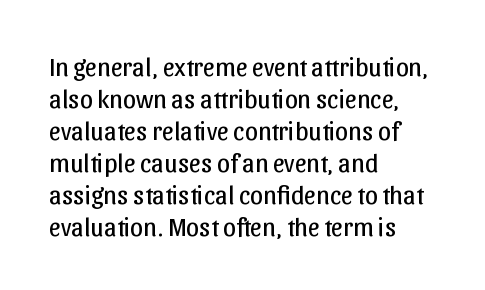
The image shows 26 px text type, upright; set left-aligned, line spacing 1.23x, normal letter spacing, not underlined.
